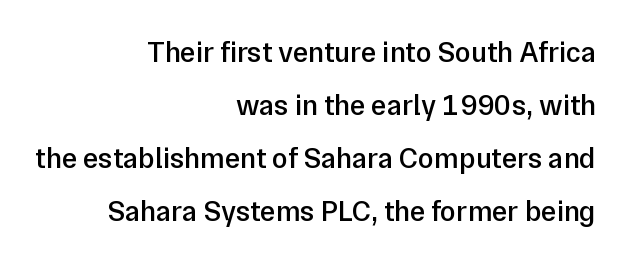
The image shows 29 px semibold sans-serif type, upright; set right-aligned, line spacing 1.83x, normal letter spacing, not underlined; low stroke contrast and a medium x-height.
